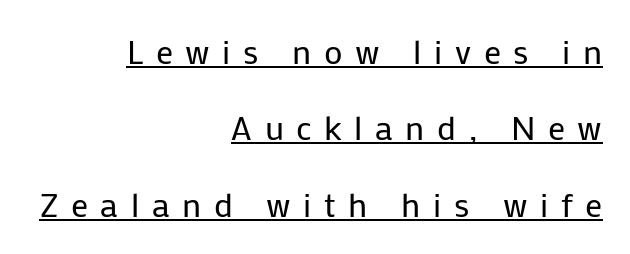
{"serif": "no", "italic": "no", "bold": "no", "weight": "regular", "width": "normal", "stroke_contrast": "low", "x_height": "medium", "monospaced": "no", "underline": "yes", "align": "right", "line_spacing": "loose", "line_spacing_ratio": 2.25, "letter_spacing": "wide", "letter_spacing_em": 0.37, "glyph_px": 34}
